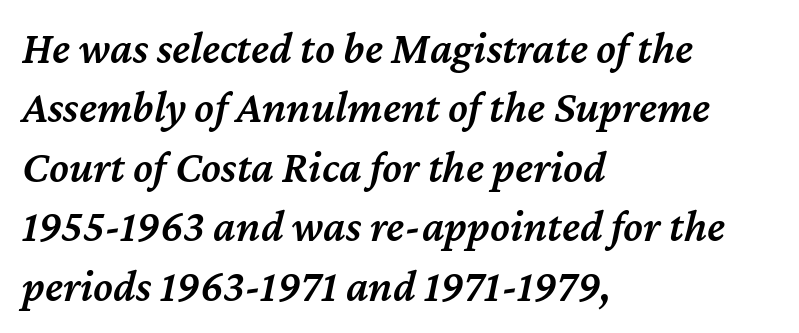
Q: Is the text bold? A: Semi-bold.
Q: Is the text italic (slanted)? A: Yes, it leans right by about 12 degrees.
Q: Is the text underlined? A: No.
Q: How is the paragraph aligned? A: Left-aligned.
Q: Is the spacing between letters normal or unusually wide? A: Normal.
Q: Is the spacing between lines tight, normal or loose? A: Normal.
Q: Width (condensed, normal, or wide)? A: Normal.
Q: Stroke contrast? A: Medium.
Q: x-height? A: Medium.
Q: Monospaced? A: No.
